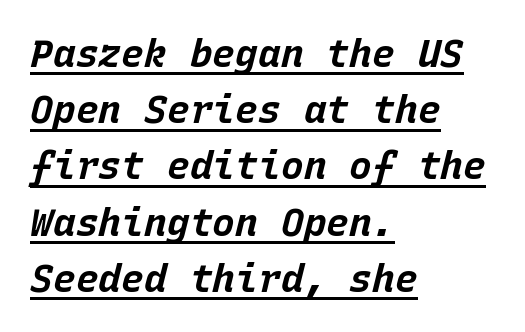
The rows are spaced the way most documents space them. Nobody touched the tracking dial on this one. These lines are rendered in a fixed-pitch font. Weight check: bold — yes, fully. Style check: oblique.
